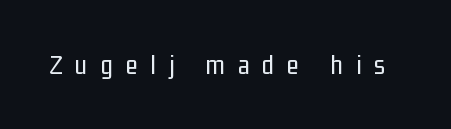
{"serif": "no", "italic": "no", "bold": "no", "weight": "regular", "width": "condensed", "stroke_contrast": "low", "x_height": "medium", "monospaced": "no", "underline": "no", "letter_spacing": "wide", "letter_spacing_em": 0.46, "glyph_px": 28}
